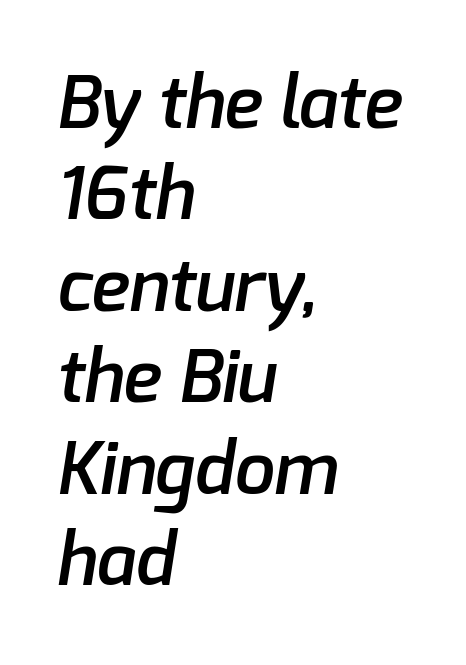
The image shows 72 px semibold sans-serif type; set left-aligned, normal line spacing (1.27x), normal letter spacing, not underlined; low stroke contrast and a medium x-height.
